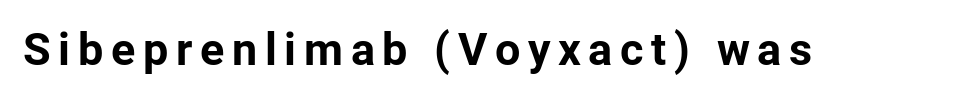
The image shows 45 px bold sans-serif type, upright; set not underlined; low stroke contrast and a medium x-height.
